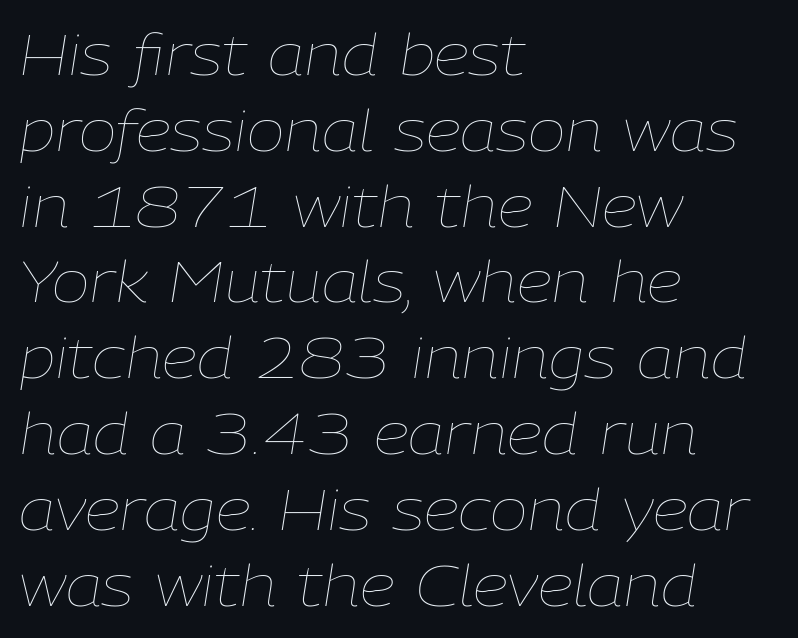
Q: Is the text bold? A: No.
Q: Is the text italic (slanted)? A: Yes, it leans right by about 9 degrees.
Q: Is the text underlined? A: No.
Q: How is the paragraph aligned? A: Left-aligned.
Q: Is the spacing between letters normal or unusually wide? A: Normal.
Q: Is the spacing between lines tight, normal or loose? A: Normal.
Q: Width (condensed, normal, or wide)? A: Normal.
Q: Stroke contrast? A: Low.
Q: x-height? A: Medium.
Q: Monospaced? A: No.
